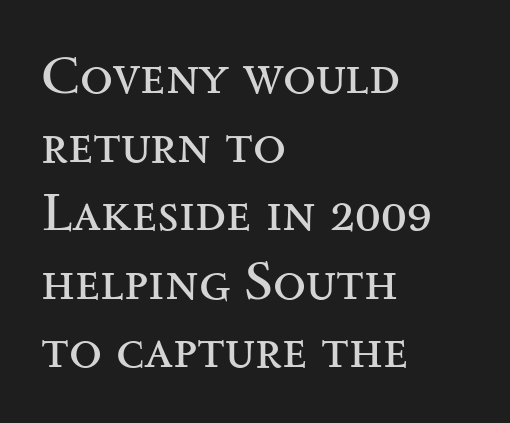
{"serif": "yes", "italic": "no", "bold": "no", "weight": "regular", "width": "wide", "stroke_contrast": "medium", "x_height": "small", "monospaced": "no", "underline": "no", "align": "left", "line_spacing": "normal", "line_spacing_ratio": 1.27, "letter_spacing": "normal", "letter_spacing_em": 0.0, "glyph_px": 54}
